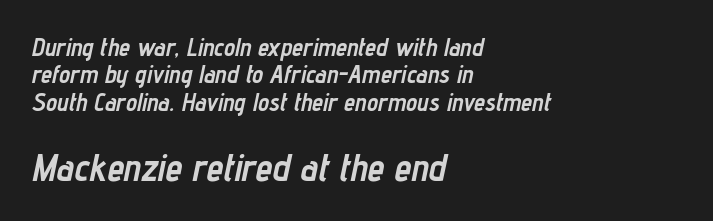
The block of text is dense from top to bottom, with scant space between rows. Is the lower block the larger one? Yes — the lower block carries the bigger type. The letters advance in unequal steps, a hallmark of proportional type. Standard letterfit; no display-style spreading of the glyphs. The paragraph has a hard left edge and a soft right edge. A bare baseline throughout the passage.
